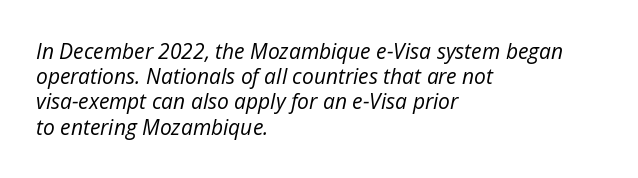
{"italic": "yes", "lean": "right", "slant_degrees": 12, "bold": "no", "underline": "no", "align": "left", "line_spacing_ratio": 1.2, "letter_spacing": "normal", "letter_spacing_em": 0.0, "glyph_px": 21}
